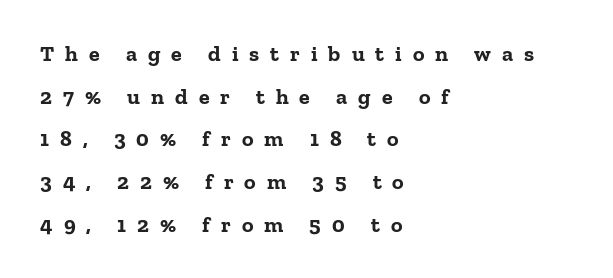
The image shows 22 px bold type, upright; set left-aligned, loose line spacing (1.94x), unusually wide letter spacing (+0.5 em), not underlined.
